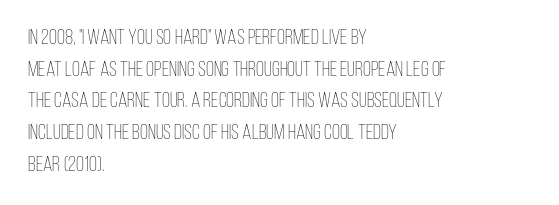
Style check: upright. Leftover space on each line is placed entirely after the last word. The rows are spaced the way most documents space them. The font is comparable to plain body text, perhaps lighter. Honestly, there is no underline to notice here at all. Nobody touched the tracking dial on this one.
